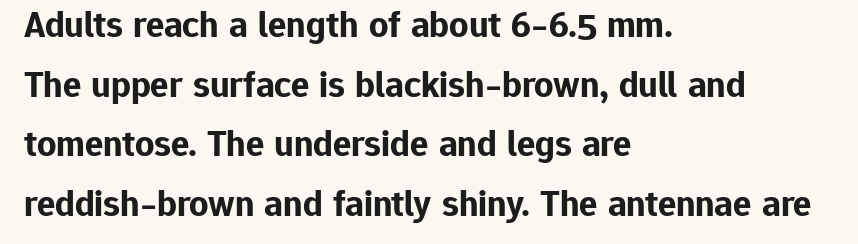
Q: Is the text bold? A: Yes.
Q: Is the text italic (slanted)? A: No, it is upright.
Q: Is the typeface a serif or a sans-serif typeface? A: Sans-serif.
Q: Is the text underlined? A: No.
Q: How is the paragraph aligned? A: Left-aligned.
Q: Is the spacing between letters normal or unusually wide? A: Normal.
Q: Is the spacing between lines tight, normal or loose? A: Normal.
Q: Width (condensed, normal, or wide)? A: Normal.
Q: Stroke contrast? A: Low.
Q: x-height? A: Medium.
Q: Monospaced? A: No.
